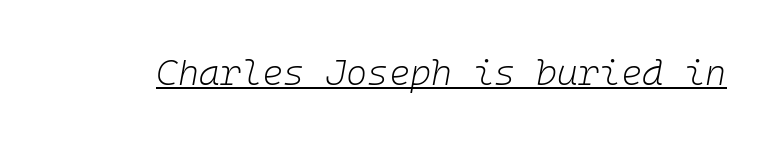
{"italic": "yes", "lean": "right", "slant_degrees": 10, "bold": "no", "weight": "light", "width": "normal", "stroke_contrast": "low", "x_height": "medium", "monospaced": "yes", "underline": "yes", "letter_spacing": "normal", "letter_spacing_em": 0.0, "glyph_px": 36}
